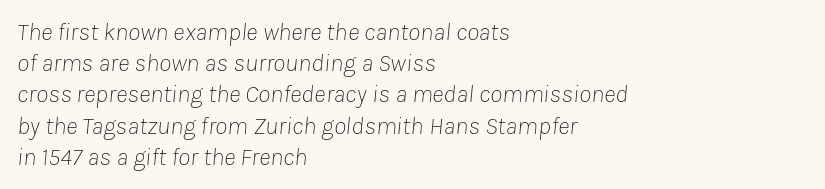
Q: Is the text bold? A: No.
Q: Is the text italic (slanted)? A: Yes, it leans right by about 8 degrees.
Q: Is the text underlined? A: No.
Q: How is the paragraph aligned? A: Left-aligned.
Q: Is the spacing between letters normal or unusually wide? A: Normal.
Q: Is the spacing between lines tight, normal or loose? A: Normal.
